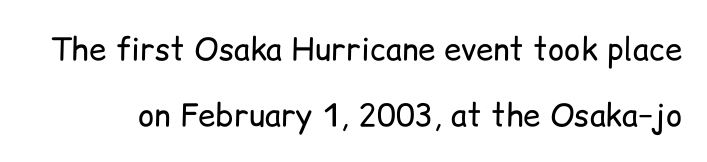
{"serif": "no", "italic": "no", "bold": "no", "weight": "regular", "width": "normal", "stroke_contrast": "low", "x_height": "medium", "monospaced": "no", "underline": "no", "line_spacing": "loose", "line_spacing_ratio": 2.14, "letter_spacing": "normal", "letter_spacing_em": 0.0, "glyph_px": 31}
